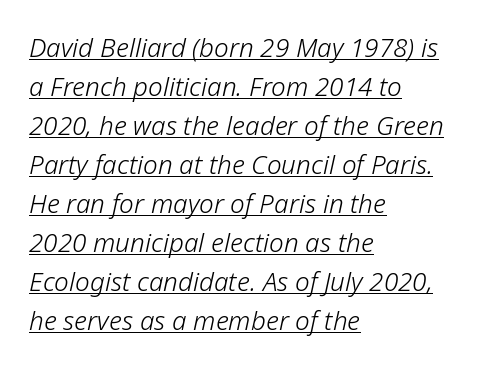
The image shows 26 px text type, italic (leaning right); set left-aligned, normal line spacing (1.5x), normal letter spacing, underlined.
